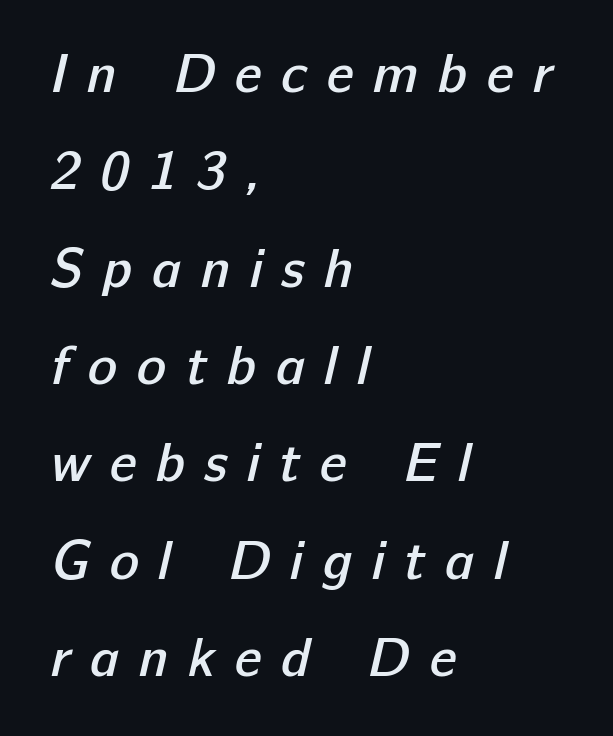
The image shows 55 px semibold sans-serif type; set left-aligned, line spacing 1.77x, unusually wide letter spacing (+0.35 em), not underlined; low stroke contrast and a medium x-height.
